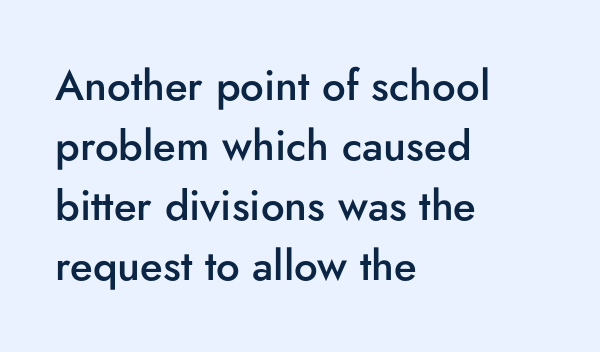
The image shows 42 px semibold sans-serif type, upright; set left-aligned, normal line spacing (1.43x), normal letter spacing, not underlined; low stroke contrast and a small x-height.
